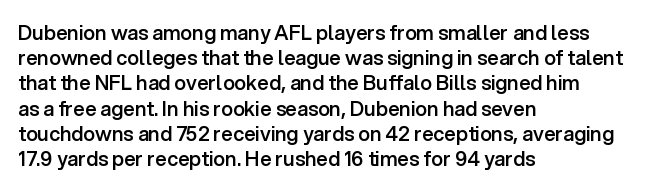
The image shows 20 px text type, upright; set left-aligned, normal line spacing (1.26x), normal letter spacing, not underlined.
